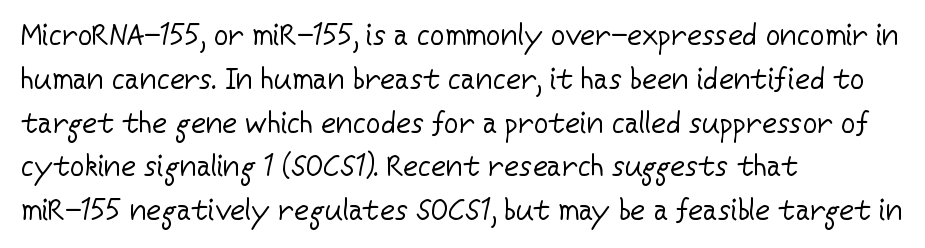
The image shows 29 px regular-weight sans-serif type, upright; set left-aligned, normal line spacing (1.51x), normal letter spacing, not underlined; low stroke contrast and a medium x-height.
